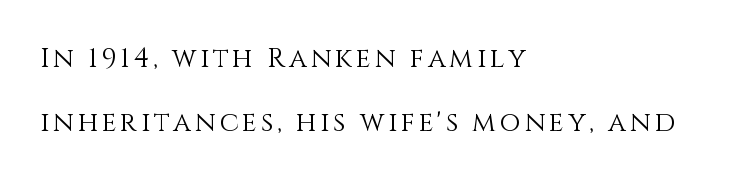
{"italic": "no", "bold": "no", "underline": "no", "align": "left", "line_spacing": "loose", "line_spacing_ratio": 2.36, "glyph_px": 27}
